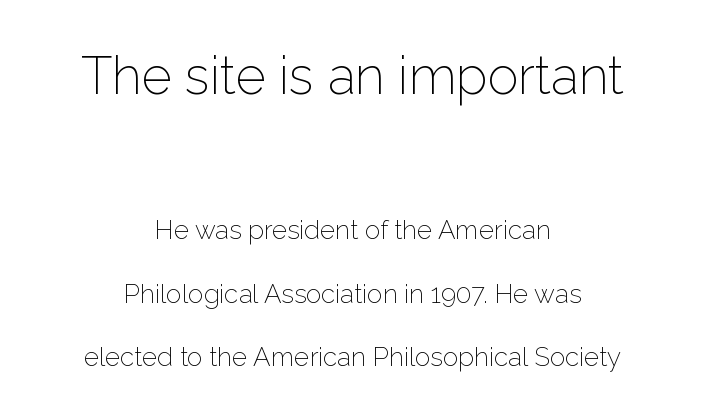
The image shows 52 px light sans-serif type, upright; set centered, loose line spacing (2.45x), normal letter spacing, not underlined; the first (top) block is 2.0x larger; low stroke contrast and a medium x-height.
